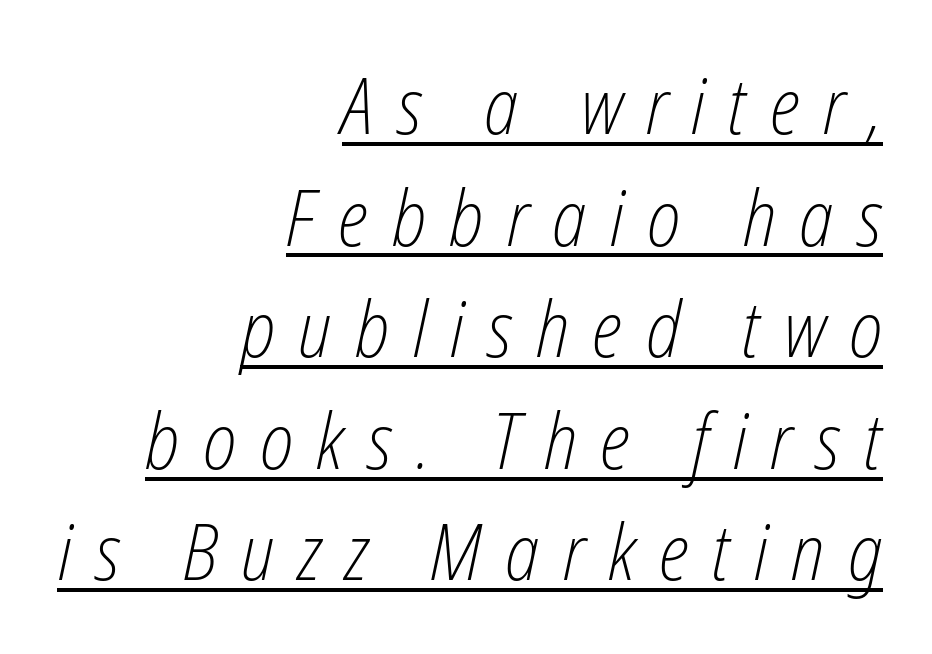
The lines sit at an ordinary, default distance from one another. The characters are drawn with everyday or finer stroke widths. Notice how the passage keeps a crisp vertical edge on the right only. Character widths vary here, with narrow letters taking less room than wide ones.
